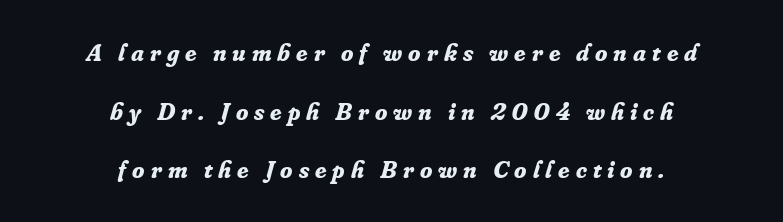
Q: Is the text bold? A: Yes.
Q: Is the text italic (slanted)? A: Yes, it leans right by about 16 degrees.
Q: Is the text underlined? A: No.
Q: How is the paragraph aligned? A: Centered.
Q: Is the spacing between letters normal or unusually wide? A: Unusually wide.
Q: Is the spacing between lines tight, normal or loose? A: Loose.
